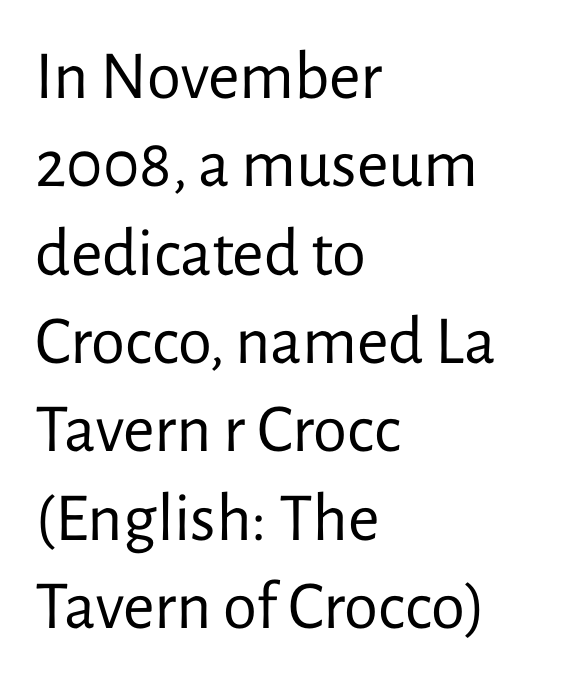
{"serif": "no", "italic": "no", "bold": "no", "weight": "regular", "width": "normal", "stroke_contrast": "low", "x_height": "medium", "monospaced": "no", "underline": "no", "align": "left", "line_spacing": "normal", "line_spacing_ratio": 1.28, "letter_spacing": "normal", "letter_spacing_em": 0.0, "glyph_px": 69}
